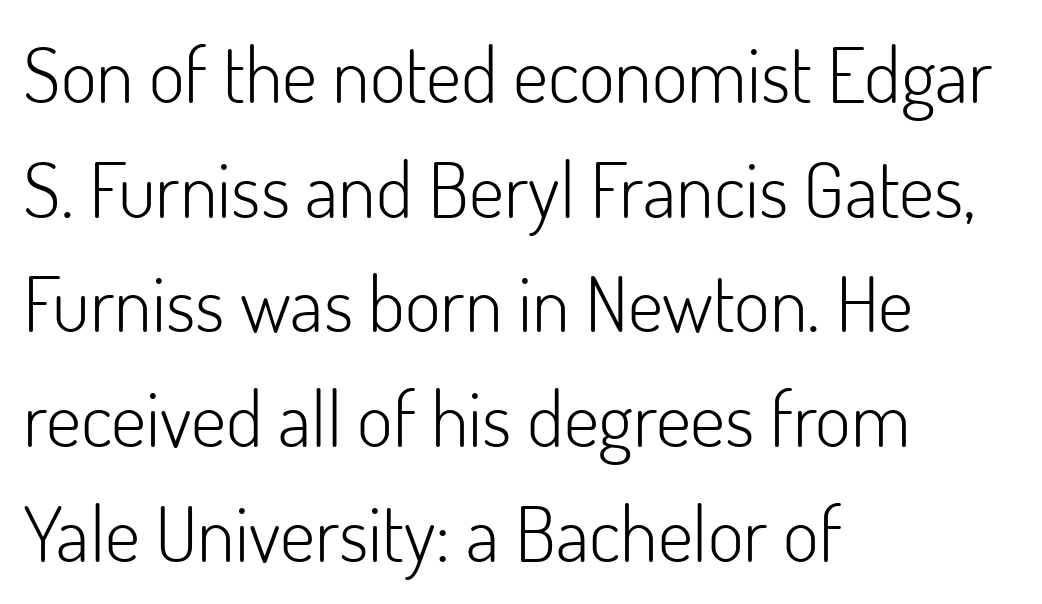
Short note: letters normally spaced. Decoration check: the copy has no underline. Upright lettering throughout. Honestly, the row spacing looks completely unremarkable. Reading down the block, your eye returns to a fixed left position each line.
